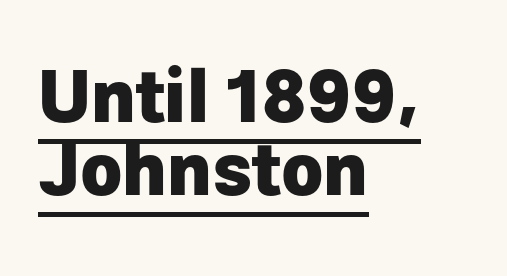
{"serif": "no", "italic": "no", "bold": "yes", "weight": "heavy", "width": "normal", "stroke_contrast": "low", "x_height": "medium", "monospaced": "no", "underline": "yes", "align": "left", "line_spacing": "tight", "line_spacing_ratio": 1.03, "letter_spacing": "normal", "letter_spacing_em": 0.0, "glyph_px": 71}
